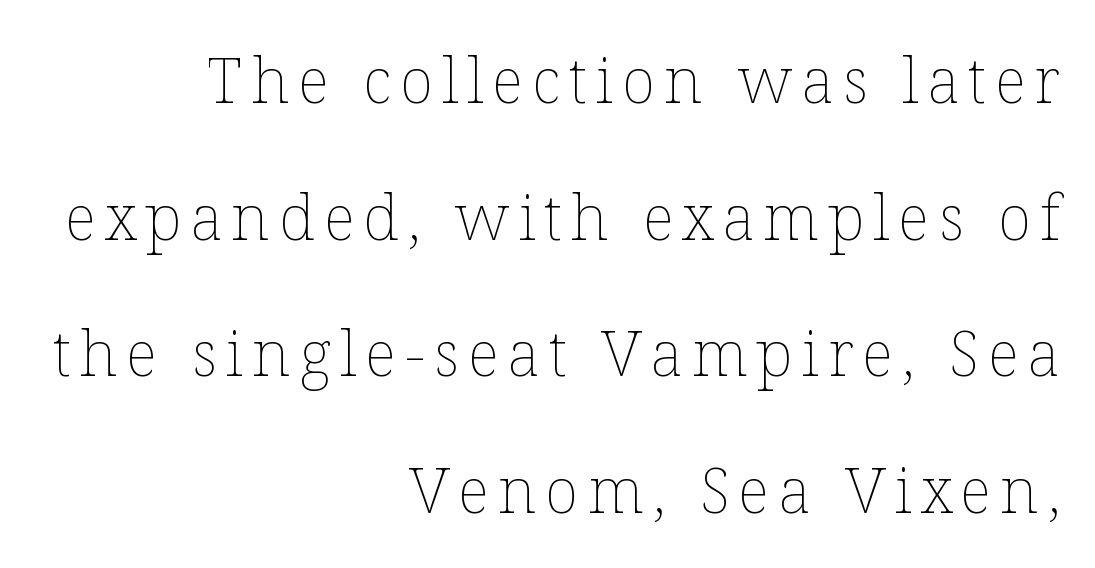
{"italic": "no", "bold": "no", "weight": "thin", "width": "normal", "stroke_contrast": "low", "x_height": "medium", "monospaced": "no", "underline": "no", "align": "right", "line_spacing": "loose", "line_spacing_ratio": 2.17, "glyph_px": 63}
